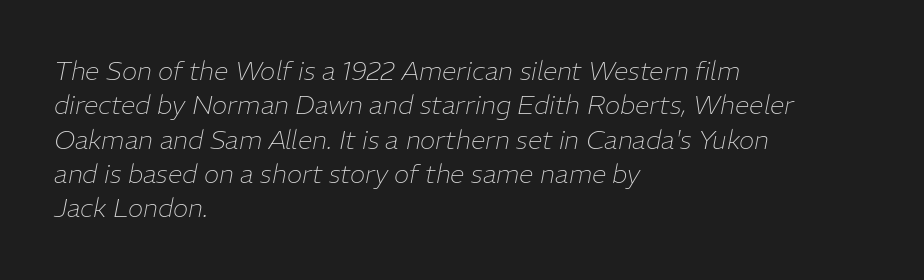
Q: Is the text bold? A: No.
Q: Is the text italic (slanted)? A: Yes, it leans right by about 11 degrees.
Q: Is the text underlined? A: No.
Q: How is the paragraph aligned? A: Left-aligned.
Q: Is the spacing between letters normal or unusually wide? A: Normal.
Q: Is the spacing between lines tight, normal or loose? A: Normal.
